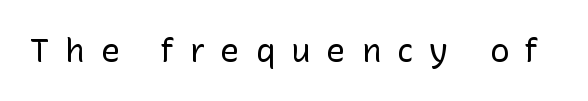
Style check: upright. Loose tracking; the words dissolve into strings of separated letters. A sans-serif font was chosen for this passage. The characters are drawn with everyday or finer stroke widths. Check under the words: just untouched page. Varying glyph widths throughout — classic text-font behaviour.
